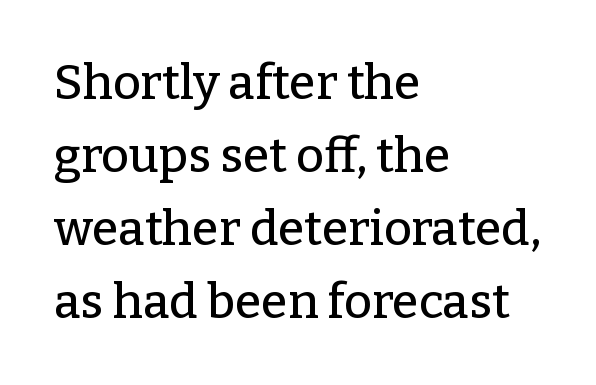
The baseline area is clear. The characters display serif detailing at their extremities. A normal amount of white space separates one row of letters from the next. The typography opts for an upright posture over an oblique one.
